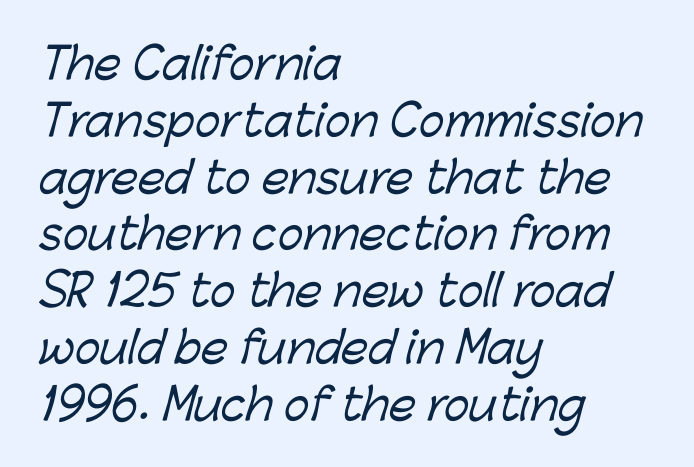
Proportional: the letters do not fall into vertical columns. Clear beneath every line of the passage. The designer left line spacing at the default. Compared with a centered layout, this one pins lines to the left instead.
